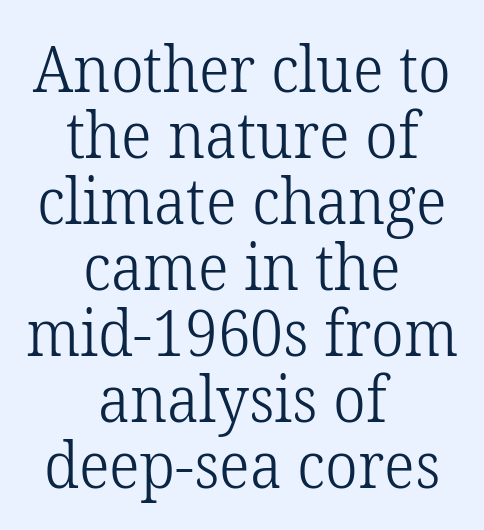
Q: Is the text bold? A: No.
Q: Is the text italic (slanted)? A: No, it is upright.
Q: Is the typeface a serif or a sans-serif typeface? A: Serif.
Q: Is the text underlined? A: No.
Q: How is the paragraph aligned? A: Centered.
Q: Is the spacing between letters normal or unusually wide? A: Normal.
Q: Is the spacing between lines tight, normal or loose? A: Tight.
Q: Width (condensed, normal, or wide)? A: Normal.
Q: Stroke contrast? A: Low.
Q: x-height? A: Medium.
Q: Monospaced? A: No.
